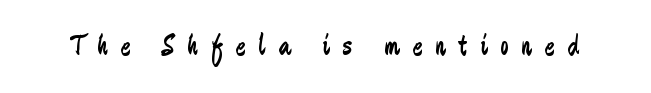
Loose tracking; the words dissolve into strings of separated letters. Typographically, this falls in the sans-serif category. Compared with a typical body face, this is equally light or lighter still. This sample has the flowing, uneven cadence of proportional lettering. The space directly below the letters is spotless.
